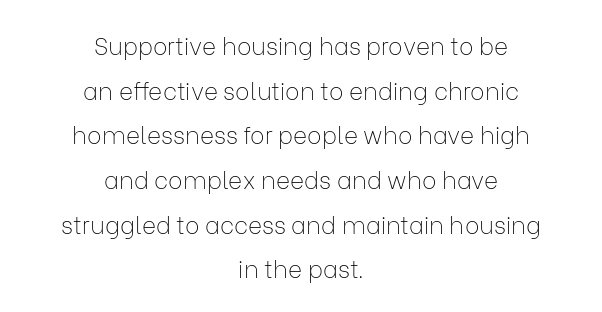
Q: Is the text bold? A: No.
Q: Is the text italic (slanted)? A: No, it is upright.
Q: Is the text underlined? A: No.
Q: How is the paragraph aligned? A: Centered.
Q: Is the spacing between letters normal or unusually wide? A: Normal.
